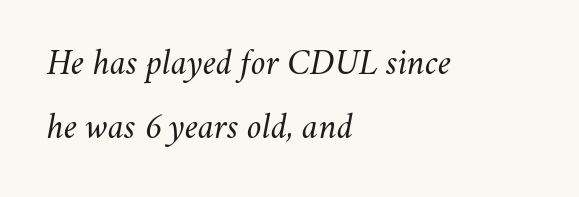
Q: Is the text bold? A: No.
Q: Is the text italic (slanted)? A: Yes, it leans right by about 11 degrees.
Q: Is the text underlined? A: No.
Q: How is the paragraph aligned? A: Left-aligned.
Q: Is the spacing between letters normal or unusually wide? A: Normal.
Q: Width (condensed, normal, or wide)? A: Normal.
Q: Stroke contrast? A: Medium.
Q: x-height? A: Small.
Q: Monospaced? A: No.
